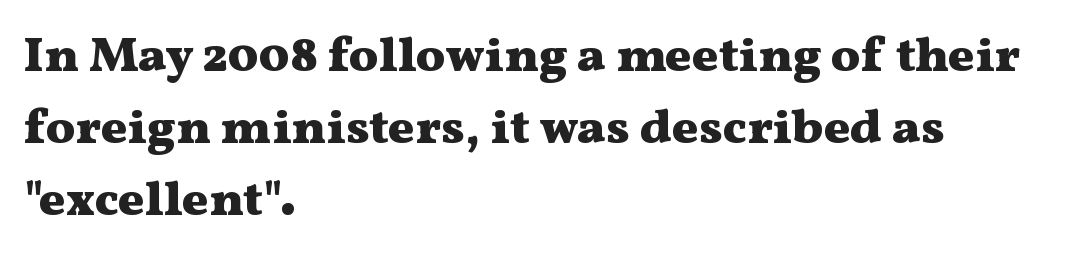
Q: Is the text bold? A: Yes.
Q: Is the text italic (slanted)? A: No, it is upright.
Q: Is the typeface a serif or a sans-serif typeface? A: Serif.
Q: Is the text underlined? A: No.
Q: How is the paragraph aligned? A: Left-aligned.
Q: Is the spacing between letters normal or unusually wide? A: Normal.
Q: Is the spacing between lines tight, normal or loose? A: Normal.
Q: Width (condensed, normal, or wide)? A: Wide.
Q: Stroke contrast? A: Medium.
Q: x-height? A: Medium.
Q: Monospaced? A: No.
